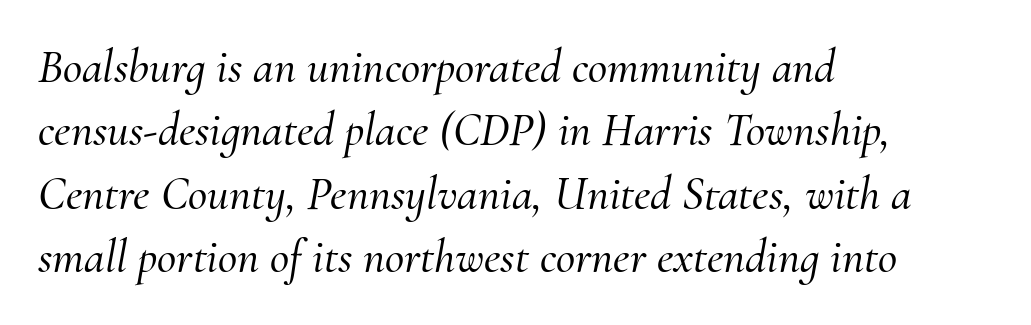
The image shows 47 px serif type, italic (leaning right); set left-aligned, normal line spacing (1.35x), normal letter spacing, not underlined; medium stroke contrast and a small x-height.
